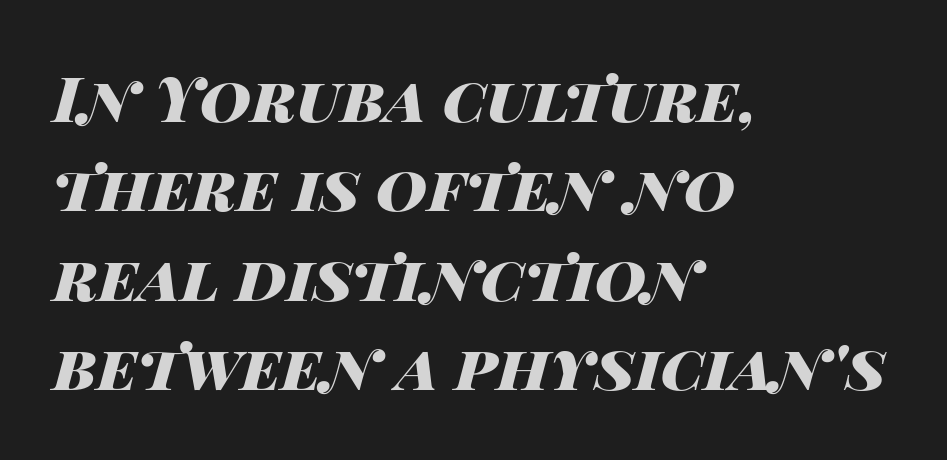
Q: Is the text bold? A: Yes.
Q: Is the text italic (slanted)? A: Yes, it leans right by about 14 degrees.
Q: Is the text underlined? A: No.
Q: How is the paragraph aligned? A: Left-aligned.
Q: Is the spacing between letters normal or unusually wide? A: Normal.
Q: Is the spacing between lines tight, normal or loose? A: Normal.
Q: Width (condensed, normal, or wide)? A: Wide.
Q: Stroke contrast? A: High.
Q: x-height? A: Large.
Q: Monospaced? A: No.
